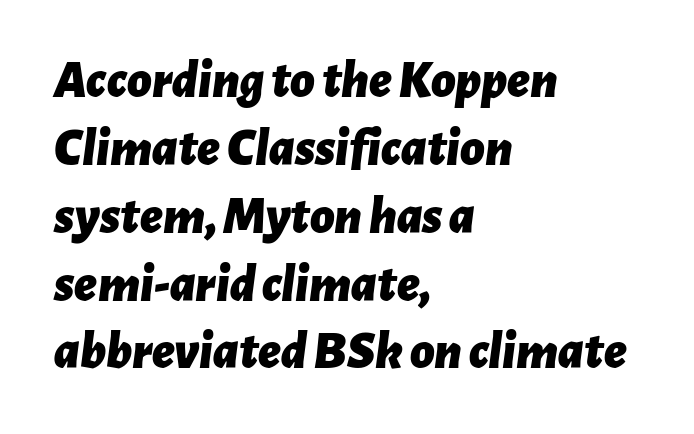
{"italic": "yes", "lean": "right", "slant_degrees": 7, "bold": "yes", "weight": "bold", "width": "normal", "stroke_contrast": "low", "x_height": "medium", "monospaced": "no", "underline": "no", "align": "left", "line_spacing": "normal", "line_spacing_ratio": 1.28, "letter_spacing": "normal", "letter_spacing_em": 0.0, "glyph_px": 53}
